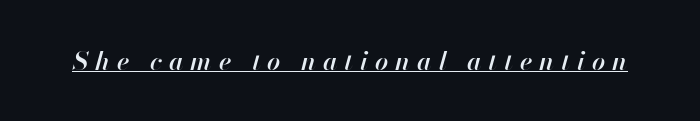
Q: Is the text bold? A: Semi-bold.
Q: Is the text italic (slanted)? A: Yes, it leans right by about 13 degrees.
Q: Is the text underlined? A: Yes.
Q: Is the spacing between letters normal or unusually wide? A: Unusually wide.
